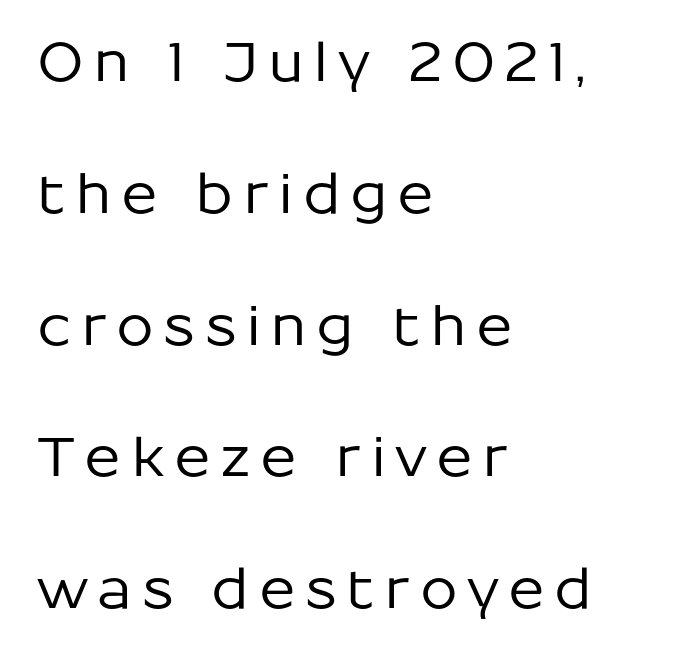
It's the straight-up-and-down kind of type. The setting favours the left margin, as ordinary paragraphs usually do. Varying glyph widths throughout — classic text-font behaviour. The lines are spread far apart with generous leading. Classification — sans serif. The foot of each line stays bare and open.
